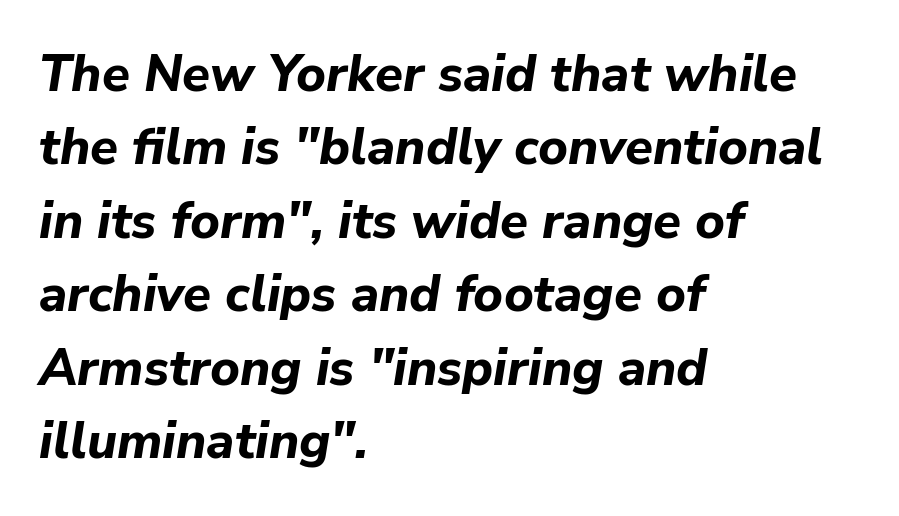
Notice how descenders clear the ascenders below comfortably — that's standard leading. Tracking here is standard; glyphs follow each other at the usual distance. Check under the words: just untouched page. The specimen reads as italic at a glance. Is this a fixed-width face? No — the glyphs have proportional, varying widths. Its strokes are broad and dark, the hallmark of bold type.
